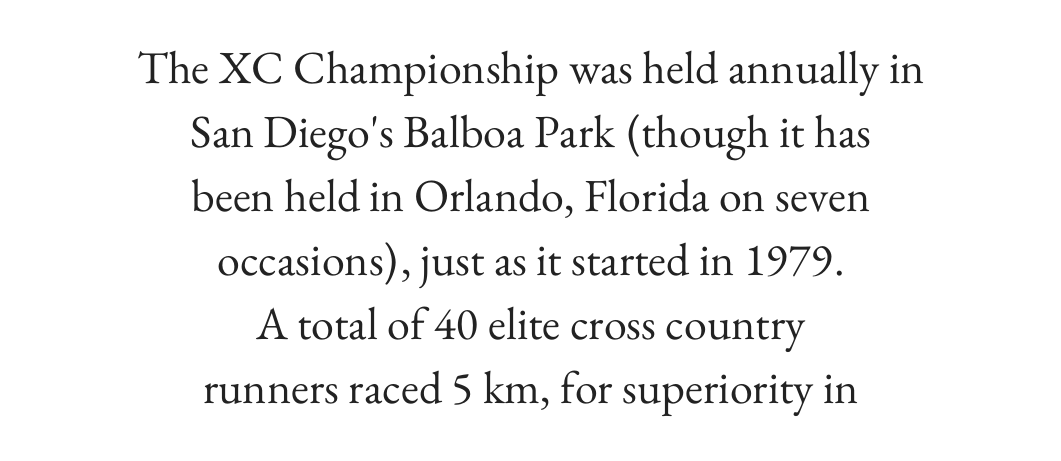
Little horizontal feet cap the strokes, marking this as serif type. This sample has the flowing, uneven cadence of proportional lettering. The type is set solid horizontally, with unmodified tracking. The whitespace from short lines is split evenly between both sides. The lettering stays uniformly vertical, giving the passage a roman look.
